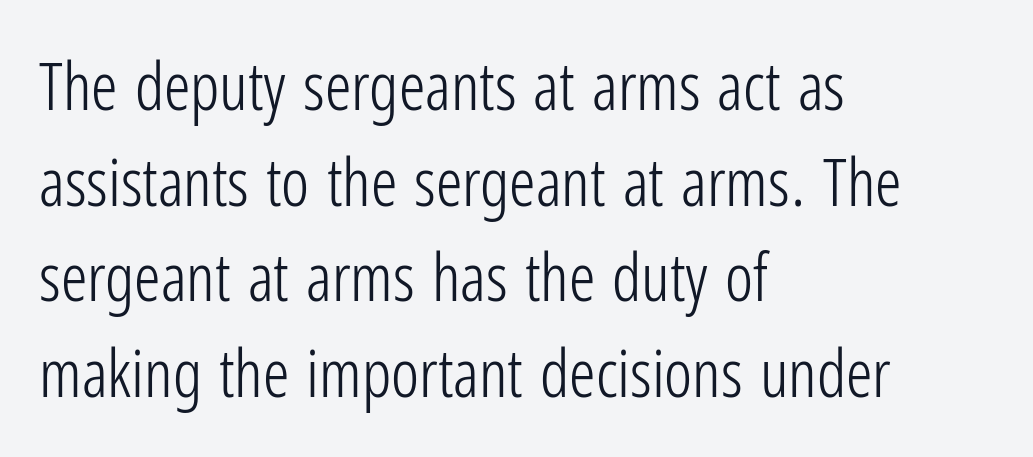
The image shows 66 px light, condensed sans-serif type, upright; set left-aligned, normal line spacing (1.45x), normal letter spacing, not underlined; low stroke contrast and a medium x-height.
